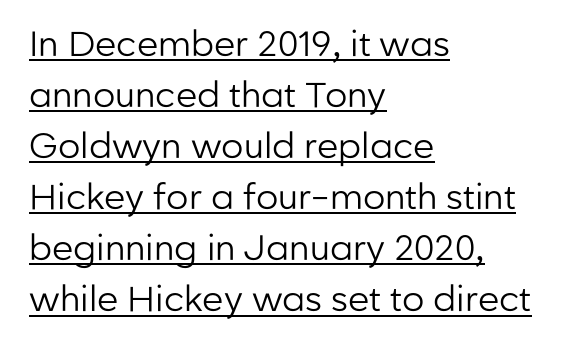
{"serif": "no", "italic": "no", "bold": "no", "weight": "regular", "width": "normal", "stroke_contrast": "low", "x_height": "medium", "monospaced": "no", "underline": "yes", "align": "left", "line_spacing": "normal", "line_spacing_ratio": 1.46, "letter_spacing": "normal", "letter_spacing_em": 0.0, "glyph_px": 35}
